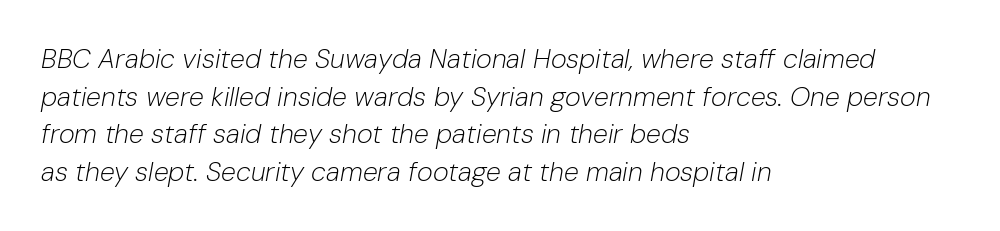
{"italic": "yes", "lean": "right", "slant_degrees": 10, "bold": "no", "underline": "no", "align": "left", "line_spacing": "normal", "line_spacing_ratio": 1.39, "letter_spacing": "normal", "letter_spacing_em": 0.0, "glyph_px": 27}
